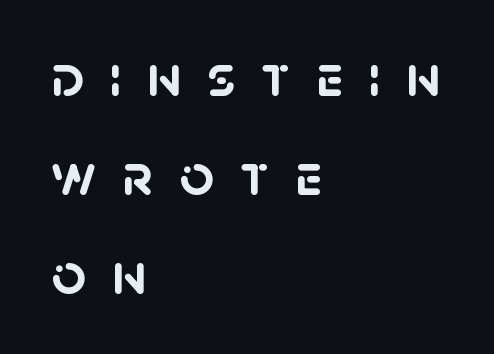
{"serif": "no", "bold": "yes", "weight": "semibold", "width": "normal", "stroke_contrast": "low", "x_height": "large", "monospaced": "no", "underline": "no", "align": "left", "line_spacing": "normal", "line_spacing_ratio": 1.65, "letter_spacing": "wide", "letter_spacing_em": 0.43, "glyph_px": 60}
